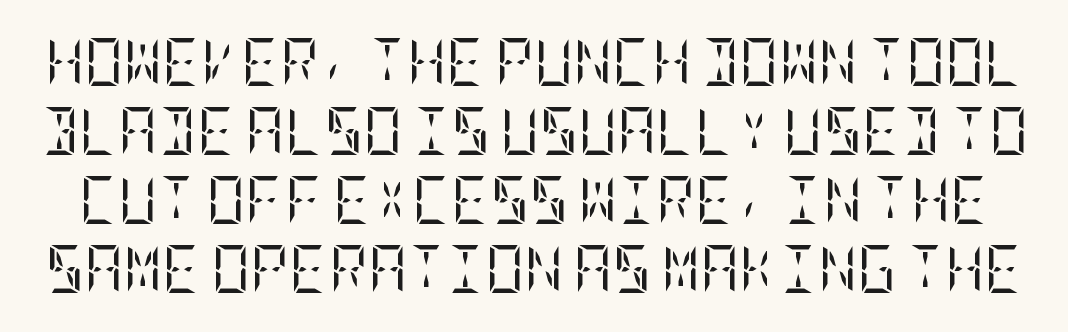
The image shows 48 px regular-weight, condensed serif type, upright; set normal line spacing (1.44x), normal letter spacing, not underlined; low stroke contrast and a large x-height.
